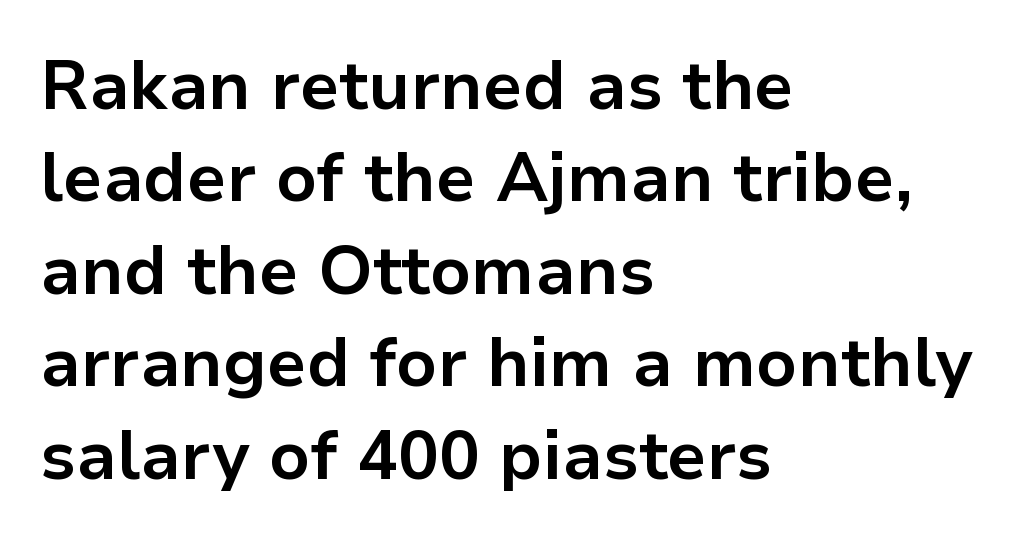
Q: Is the text bold? A: Yes.
Q: Is the text italic (slanted)? A: No, it is upright.
Q: Is the typeface a serif or a sans-serif typeface? A: Sans-serif.
Q: Is the text underlined? A: No.
Q: How is the paragraph aligned? A: Left-aligned.
Q: Is the spacing between letters normal or unusually wide? A: Normal.
Q: Is the spacing between lines tight, normal or loose? A: Normal.
Q: Width (condensed, normal, or wide)? A: Normal.
Q: Stroke contrast? A: Low.
Q: x-height? A: Medium.
Q: Monospaced? A: No.
